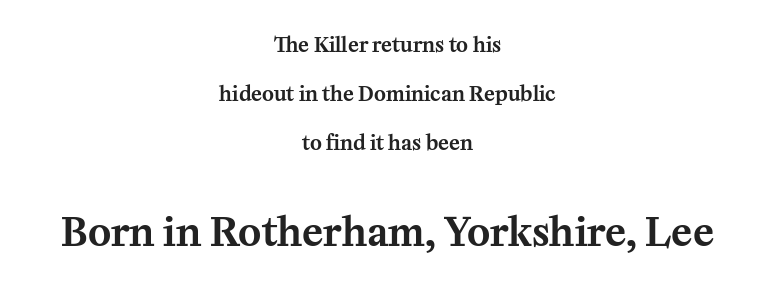
In terms of letterspacing, this is plain default setting. Regarding leading, the lines here are spaced well apart. A typesetter would mark this as roman, not italic. The second block has been scaled up relative to the first. Examine the stroke ends and you'll spot serifs. The passage is arranged like a title page — every line centered.
